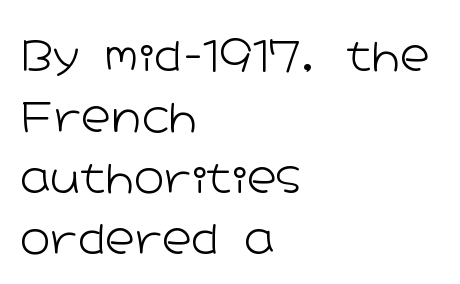
{"serif": "no", "italic": "no", "bold": "no", "weight": "light", "width": "wide", "stroke_contrast": "low", "x_height": "medium", "monospaced": "no", "underline": "no", "align": "left", "line_spacing": "normal", "line_spacing_ratio": 1.49, "letter_spacing": "normal", "letter_spacing_em": 0.0, "glyph_px": 41}
